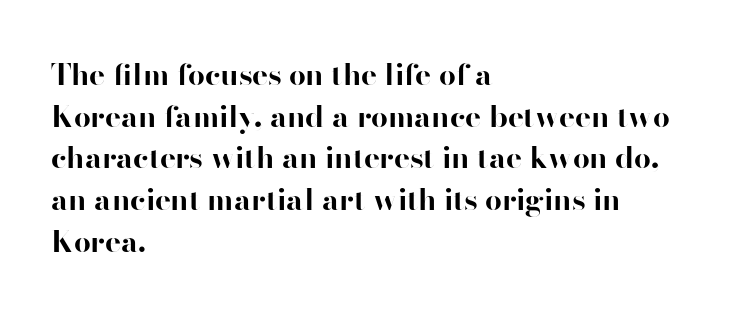
Spacing verdict: proportional, widths tailored to each character. This rendering features lettering with no underline. Posture: upright roman. These words are printed bold, with thick strokes throughout. The gaps between neighbouring characters are ordinary and unremarkable. I'd call this a sans setting — the letters go barefoot.
